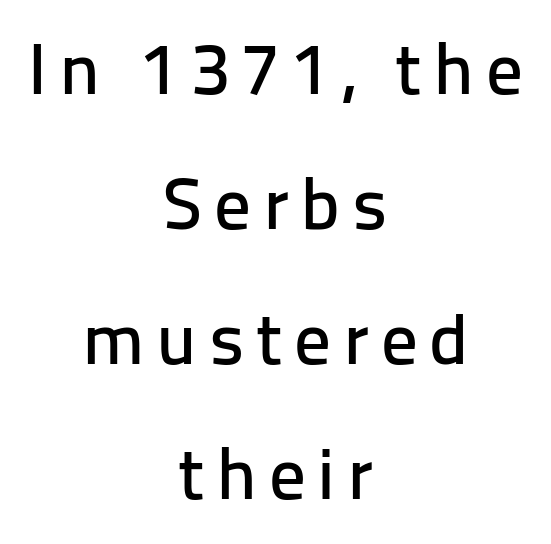
Each letter keeps its own natural width here, so spacing adapts to shape. The axis of the letterforms is exactly vertical. The setting favours the middle, as headings and verse often do. The zone under the glyphs is completely vacant. Stroke terminals: plain, sans-serif.
